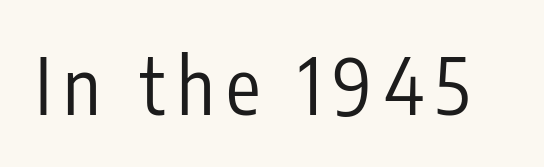
{"serif": "no", "italic": "no", "bold": "no", "weight": "regular", "width": "condensed", "stroke_contrast": "low", "x_height": "medium", "monospaced": "no", "underline": "no", "glyph_px": 77}
